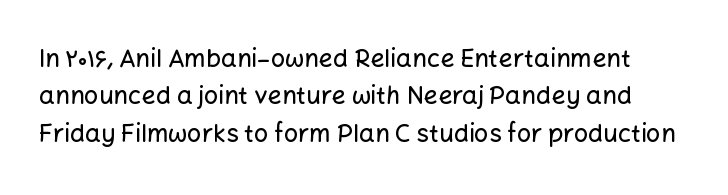
{"italic": "no", "underline": "no", "line_spacing": "normal", "line_spacing_ratio": 1.5, "letter_spacing": "normal", "letter_spacing_em": 0.0, "glyph_px": 25}
